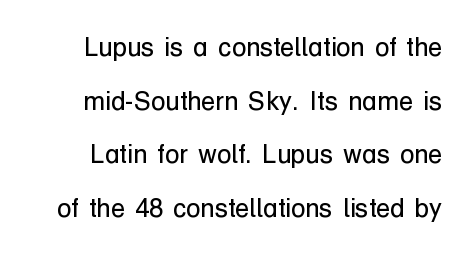
The image shows 26 px text type, upright; set loose line spacing (2.06x), normal letter spacing, not underlined.
